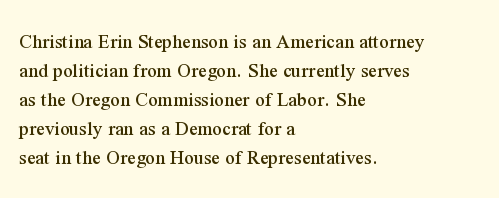
Does the leading feel generous? No, just average. Nobody touched the tracking dial on this one. This is the regular roman posture of the typeface. Visually the block forms a straight wall on the left and a jagged coastline on the right.
